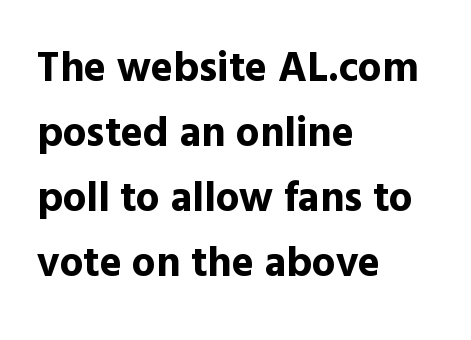
The image shows 42 px bold sans-serif type, upright; set left-aligned, normal line spacing (1.55x), normal letter spacing, not underlined; a medium x-height.
